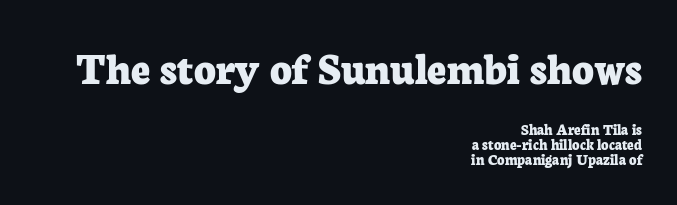
The typeface chosen for these lines features serifs. Which of the two is more prominent by size? The first, at the top. No extra tracking has been applied to these lines. Ascenders rise straight up at ninety degrees.
